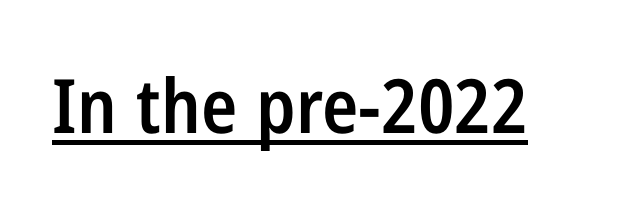
Q: Is the text bold? A: Semi-bold.
Q: Is the text italic (slanted)? A: No, it is upright.
Q: Is the typeface a serif or a sans-serif typeface? A: Sans-serif.
Q: Is the text underlined? A: Yes.
Q: Is the spacing between letters normal or unusually wide? A: Normal.
Q: Width (condensed, normal, or wide)? A: Condensed.
Q: Stroke contrast? A: Low.
Q: x-height? A: Medium.
Q: Monospaced? A: No.
